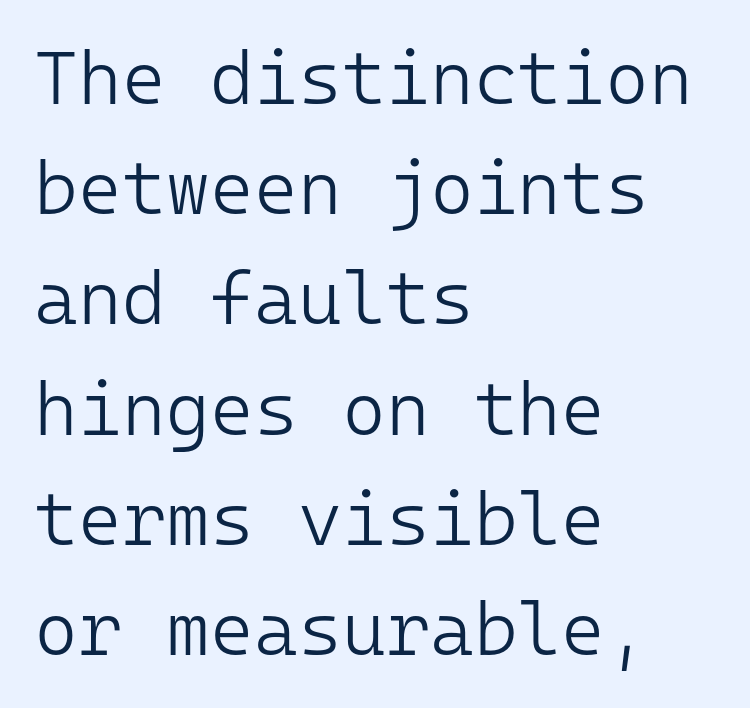
The image shows 75 px light sans-serif type, upright, monospaced; set left-aligned, normal line spacing (1.47x), normal letter spacing, not underlined; low stroke contrast and a medium x-height.
